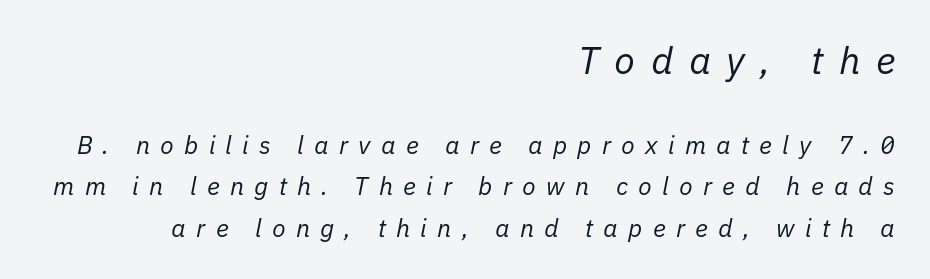
Q: Is the text bold? A: No.
Q: Is the text italic (slanted)? A: Yes, it leans right by about 11 degrees.
Q: Is the text underlined? A: No.
Q: How is the paragraph aligned? A: Right-aligned.
Q: Is the spacing between letters normal or unusually wide? A: Unusually wide.
Q: Is the spacing between lines tight, normal or loose? A: Normal.
Q: Which block of text is set in a larger size, the first (top) or the second (bottom)? A: The first (top) one.
Q: Width (condensed, normal, or wide)? A: Normal.
Q: Stroke contrast? A: Low.
Q: x-height? A: Medium.
Q: Monospaced? A: No.
